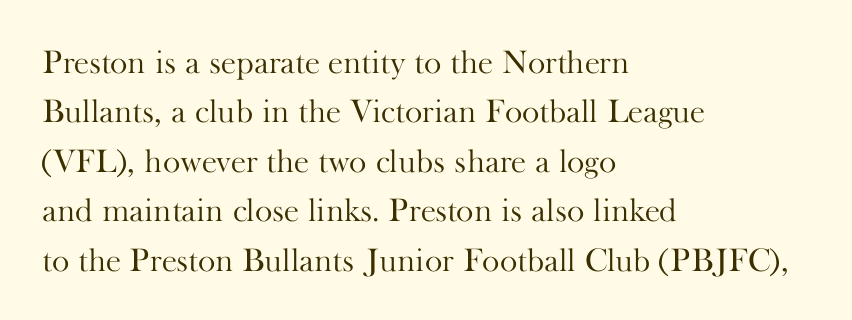
Honestly, the letter spacing is just normal — you wouldn't notice it. The font family rendered here belongs to the serif group. The strip under each line holds only bare page. The passage is arranged the way most books set body copy — flush left. Is this a fixed-width face? No — the glyphs have proportional, varying widths.
